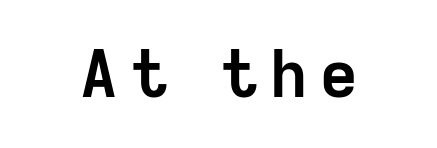
{"serif": "no", "italic": "no", "bold": "yes", "weight": "semibold", "width": "normal", "stroke_contrast": "low", "x_height": "medium", "monospaced": "no", "underline": "no", "align": "center", "glyph_px": 65}
